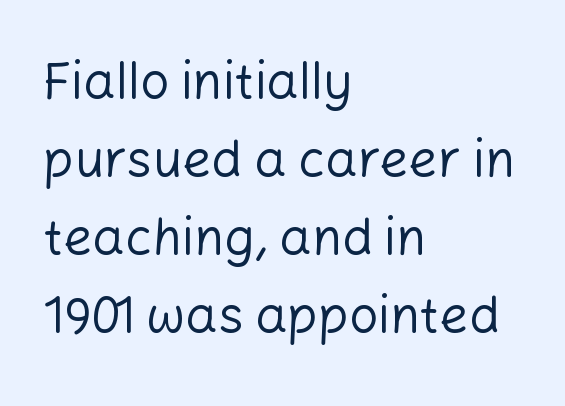
The image shows 51 px regular-weight sans-serif type, upright; set left-aligned, normal line spacing (1.53x), normal letter spacing, not underlined; low stroke contrast and a medium x-height.
